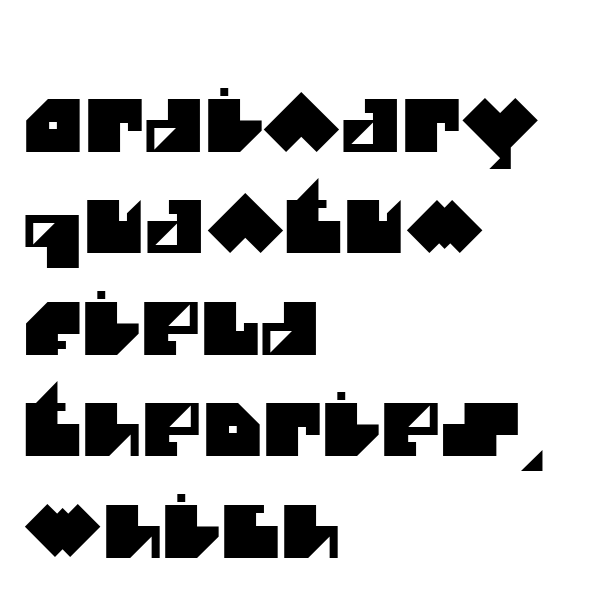
The image shows 73 px sans-serif type; set left-aligned, normal line spacing (1.39x), normal letter spacing, not underlined; medium stroke contrast and a large x-height.
